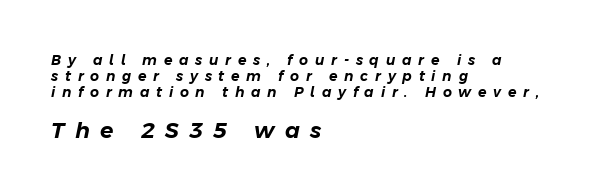
Q: Is the text italic (slanted)? A: Yes, it leans right by about 11 degrees.
Q: Is the text underlined? A: No.
Q: How is the paragraph aligned? A: Left-aligned.
Q: Is the spacing between letters normal or unusually wide? A: Unusually wide.
Q: Is the spacing between lines tight, normal or loose? A: Tight.
Q: Which block of text is set in a larger size, the first (top) or the second (bottom)? A: The second (bottom) one.
